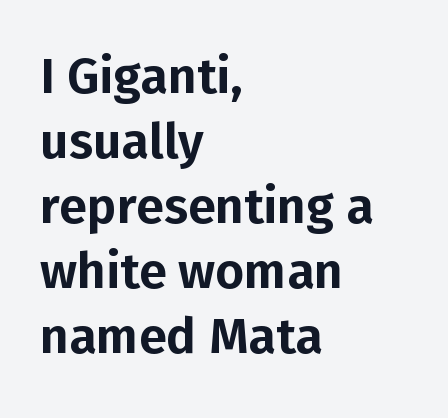
The image shows 50 px sans-serif type, upright; set left-aligned, normal line spacing (1.3x), normal letter spacing, not underlined; low stroke contrast and a medium x-height.
